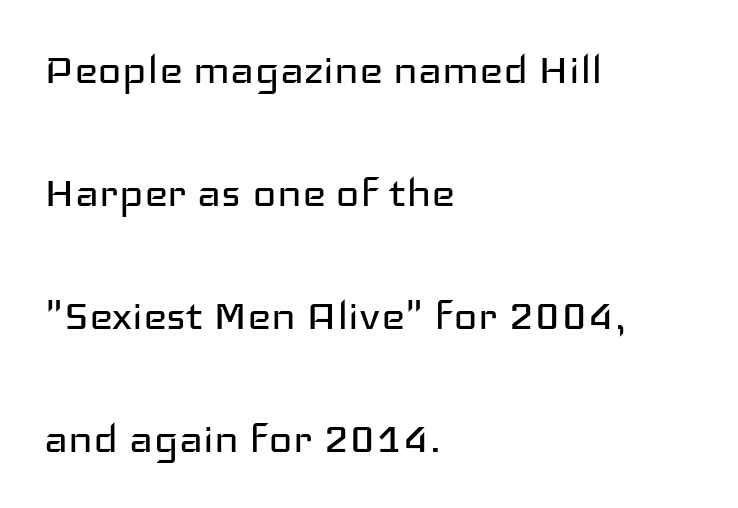
{"serif": "no", "italic": "no", "bold": "no", "weight": "regular", "width": "wide", "stroke_contrast": "low", "x_height": "medium", "monospaced": "no", "underline": "no", "align": "left", "line_spacing": "loose", "line_spacing_ratio": 2.41, "letter_spacing": "normal", "letter_spacing_em": 0.0, "glyph_px": 51}
